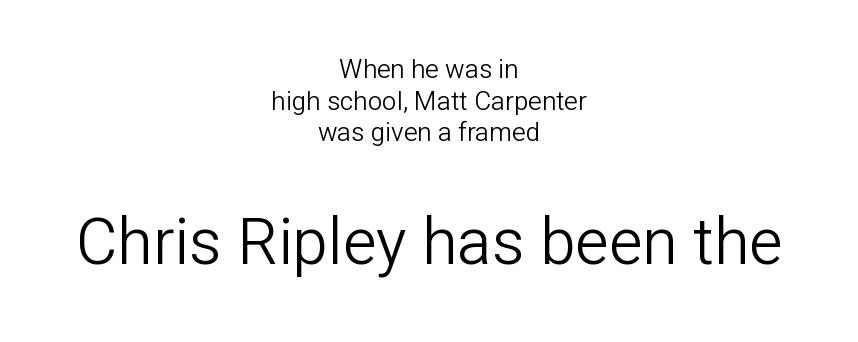
The image shows 64 px light sans-serif type, upright; set centered, line spacing 1.22x, normal letter spacing, not underlined; the second (bottom) block is 2.46x larger; low stroke contrast and a medium x-height.
